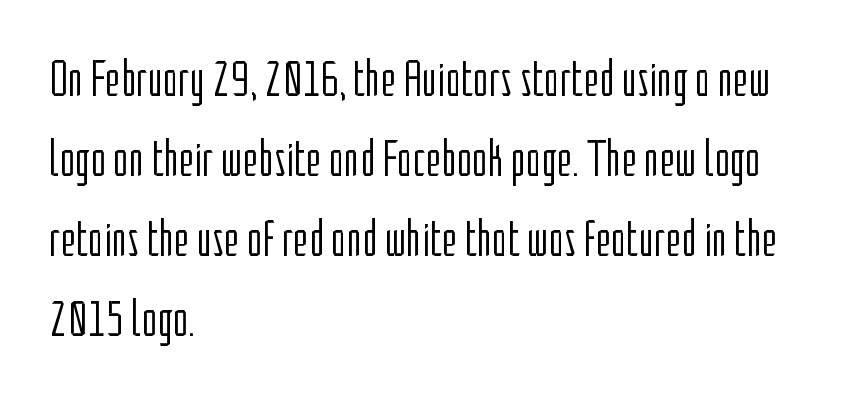
{"serif": "no", "italic": "no", "bold": "no", "weight": "light", "width": "condensed", "stroke_contrast": "low", "x_height": "medium", "monospaced": "no", "underline": "no", "align": "left", "line_spacing": "normal", "line_spacing_ratio": 1.54, "letter_spacing": "normal", "letter_spacing_em": 0.0, "glyph_px": 52}
